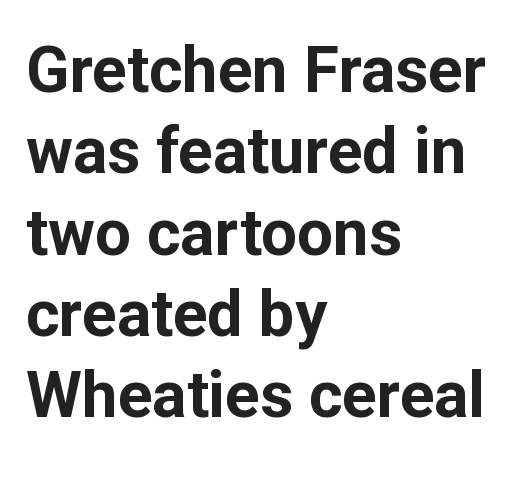
The font is running at its bold setting. In CSS terms this would be text-align: left. Letter spacing: default. Decoration check: the copy has no underline. Type style note: lacks serifs.
